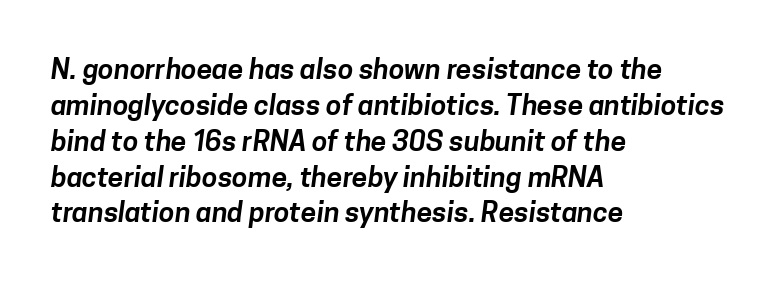
The image shows 28 px sans-serif type; set left-aligned, normal line spacing (1.28x), normal letter spacing, not underlined; low stroke contrast and a medium x-height.
